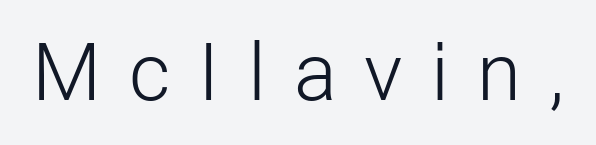
{"serif": "no", "italic": "no", "bold": "no", "weight": "light", "width": "normal", "stroke_contrast": "low", "x_height": "medium", "monospaced": "no", "underline": "no", "letter_spacing": "wide", "letter_spacing_em": 0.35, "glyph_px": 80}
